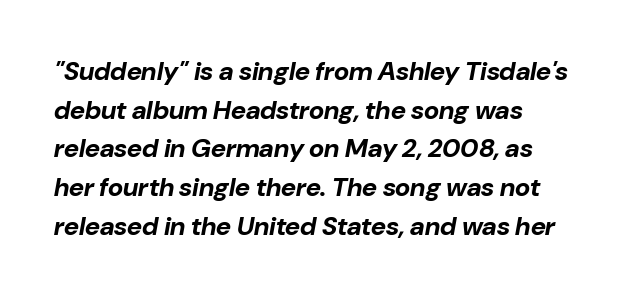
Q: Is the text bold? A: Yes.
Q: Is the text italic (slanted)? A: Yes, it leans right by about 10 degrees.
Q: Is the text underlined? A: No.
Q: Is the spacing between letters normal or unusually wide? A: Normal.
Q: Is the spacing between lines tight, normal or loose? A: Normal.
